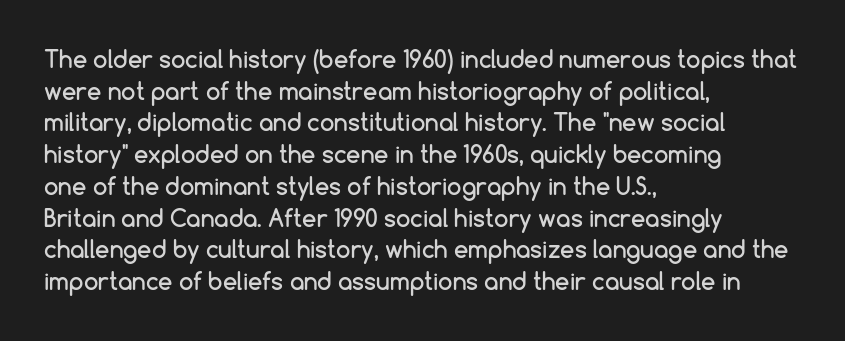
The tracking reads as untouched default to a designer's eye. These lines were composed using upright roman letters. A clean baseline with only descenders dipping below it. The designer left line spacing at the default. The lines are quadded left.
